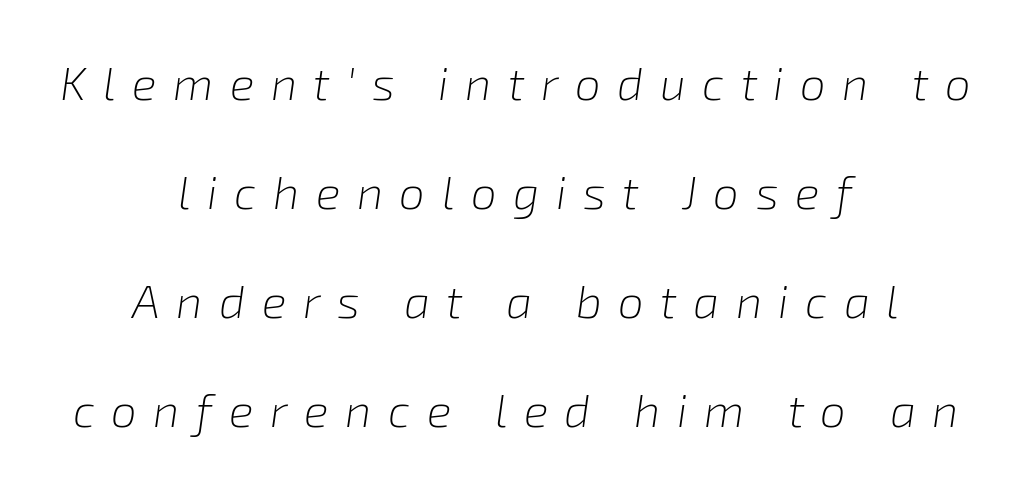
Short note: letters widely spaced. Varying glyph widths throughout — classic text-font behaviour. Caption: face not bold, strokes unweighted. Both edges are ragged and mirror each other, which tells us the setting is centered. Italic? Definitely — the glyphs are oblique.
